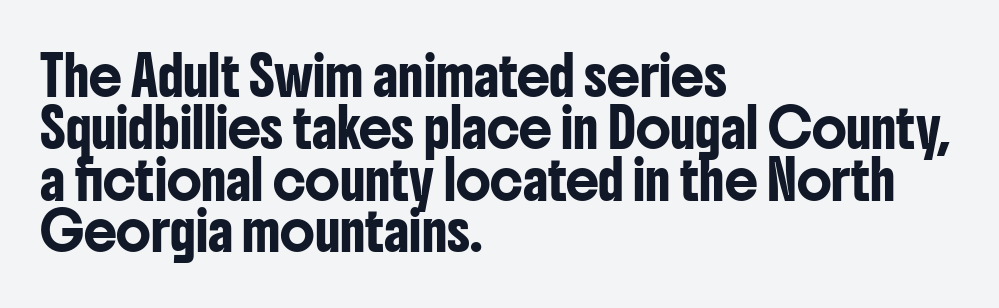
Q: Is the text italic (slanted)? A: No, it is upright.
Q: Is the typeface a serif or a sans-serif typeface? A: Sans-serif.
Q: Is the text underlined? A: No.
Q: How is the paragraph aligned? A: Left-aligned.
Q: Is the spacing between letters normal or unusually wide? A: Normal.
Q: Is the spacing between lines tight, normal or loose? A: Normal.
Q: Width (condensed, normal, or wide)? A: Condensed.
Q: Stroke contrast? A: Low.
Q: x-height? A: Medium.
Q: Monospaced? A: No.
